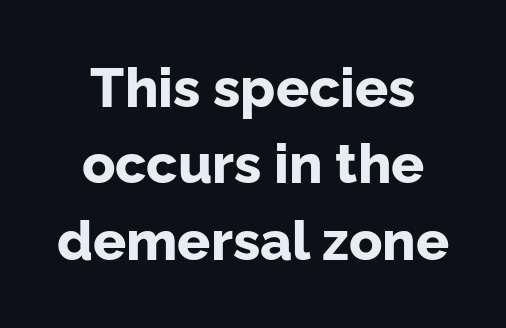
{"serif": "no", "italic": "no", "bold": "yes", "weight": "bold", "width": "normal", "stroke_contrast": "low", "x_height": "medium", "monospaced": "no", "underline": "no", "line_spacing": "normal", "line_spacing_ratio": 1.39, "letter_spacing": "normal", "letter_spacing_em": 0.0, "glyph_px": 55}
